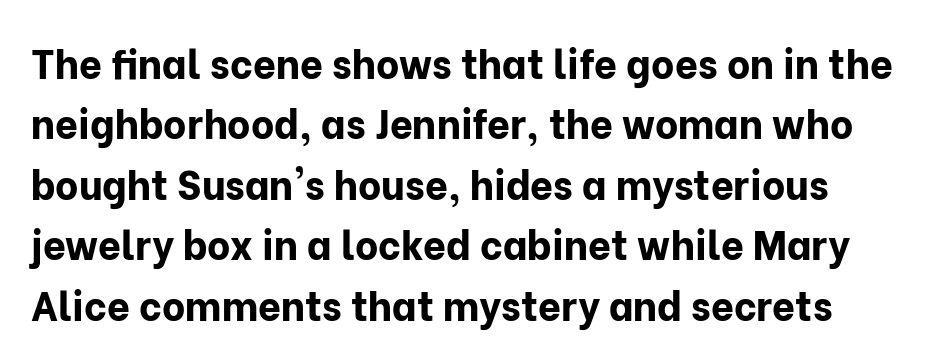
{"serif": "no", "italic": "no", "bold": "yes", "weight": "bold", "width": "normal", "stroke_contrast": "low", "x_height": "medium", "monospaced": "no", "underline": "no", "line_spacing": "normal", "line_spacing_ratio": 1.51, "letter_spacing": "normal", "letter_spacing_em": 0.0, "glyph_px": 40}
